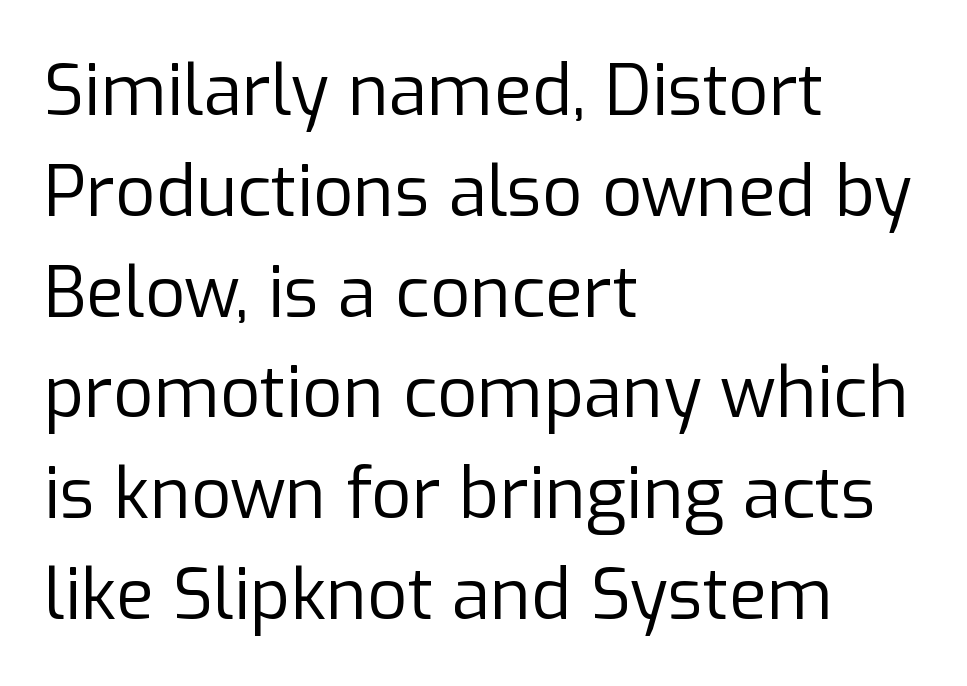
Q: Is the text bold? A: No.
Q: Is the text italic (slanted)? A: No, it is upright.
Q: Is the typeface a serif or a sans-serif typeface? A: Sans-serif.
Q: Is the text underlined? A: No.
Q: How is the paragraph aligned? A: Left-aligned.
Q: Is the spacing between letters normal or unusually wide? A: Normal.
Q: Is the spacing between lines tight, normal or loose? A: Normal.
Q: Width (condensed, normal, or wide)? A: Normal.
Q: Stroke contrast? A: Low.
Q: x-height? A: Medium.
Q: Monospaced? A: No.
